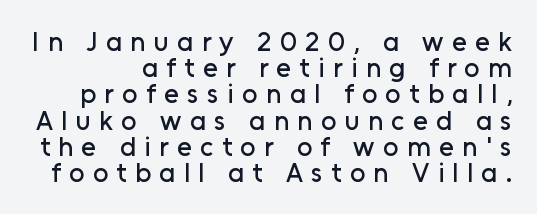
{"italic": "no", "underline": "no", "line_spacing": "tight", "line_spacing_ratio": 0.97, "letter_spacing": "wide", "letter_spacing_em": 0.31, "glyph_px": 27}
